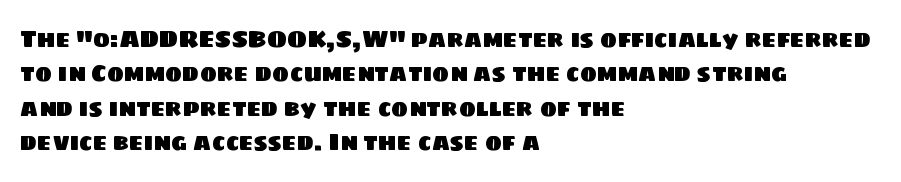
A clean baseline with only descenders dipping below it. Here the glyphs are tracked normally, forming tight word shapes. The typesetter chose a ragged-right arrangement here. Normally led — the rows are evenly, conventionally spaced.
